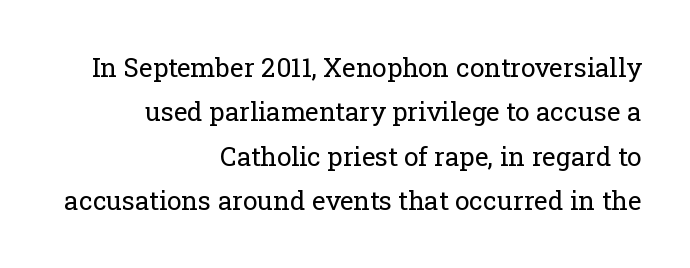
The face looks like a standard text weight, possibly lighter. Each line ends at the same right margin while the left side varies. How are the letters spaced? Ordinarily, with no added tracking. These lines were composed using upright roman letters. The passage shown is not underscored anywhere.
